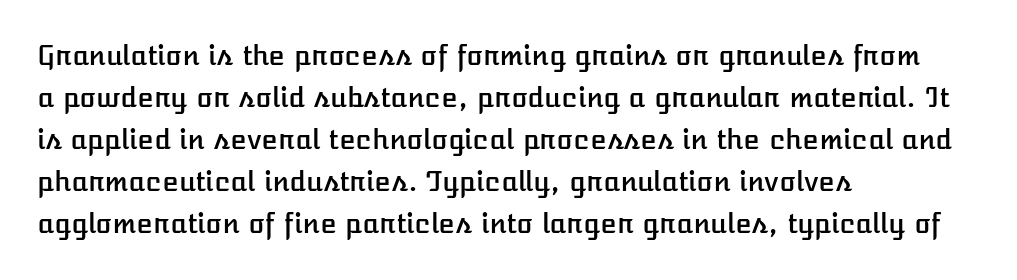
Quick note: underline off. The typesetter chose a ragged-right arrangement here. Posture: straight, roman, zero tilt. Leading: standard. Words appear dense and cohesive because spacing is normal.
